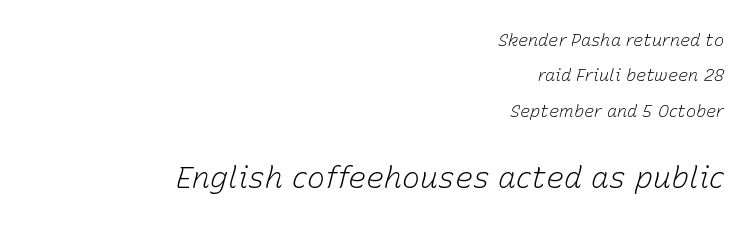
Q: Is the text bold? A: No.
Q: Is the text italic (slanted)? A: Yes, it leans right by about 15 degrees.
Q: Is the text underlined? A: No.
Q: How is the paragraph aligned? A: Right-aligned.
Q: Is the spacing between letters normal or unusually wide? A: Normal.
Q: Is the spacing between lines tight, normal or loose? A: Loose.
Q: Which block of text is set in a larger size, the first (top) or the second (bottom)? A: The second (bottom) one.
Q: Width (condensed, normal, or wide)? A: Normal.
Q: Stroke contrast? A: Low.
Q: x-height? A: Medium.
Q: Monospaced? A: No.
